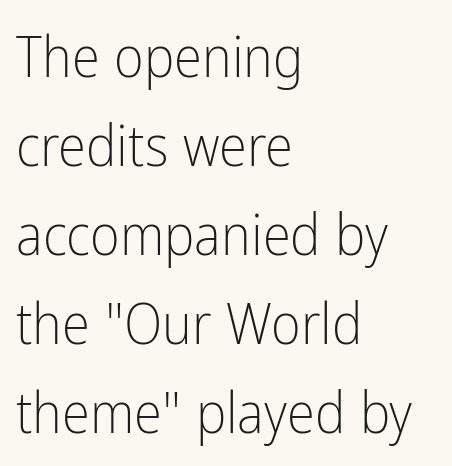
The image shows 57 px light, condensed sans-serif type, upright; set left-aligned, normal line spacing (1.56x), normal letter spacing, not underlined; low stroke contrast and a medium x-height.
